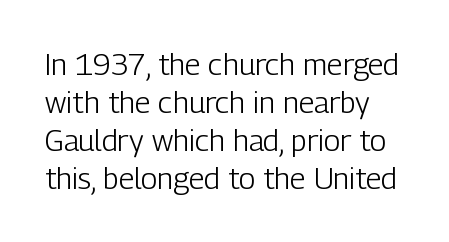
Do the letters lean? They stand straight. Here the designer chose a conventional face with non-uniform glyph widths. The letterforms sit shoulder to shoulder at normal distance. Unbolded letterforms with no extra heft. In terms of letterform style, serifs are entirely absent.
